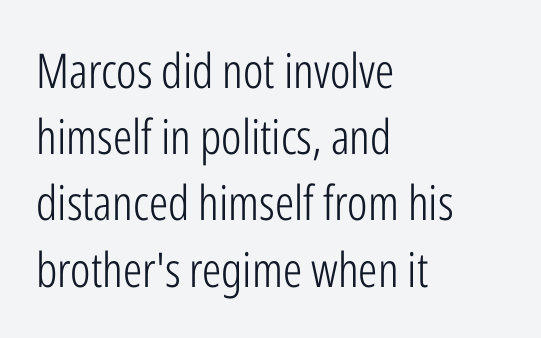
Q: Is the text bold? A: No.
Q: Is the text italic (slanted)? A: No, it is upright.
Q: Is the typeface a serif or a sans-serif typeface? A: Sans-serif.
Q: Is the text underlined? A: No.
Q: How is the paragraph aligned? A: Left-aligned.
Q: Is the spacing between letters normal or unusually wide? A: Normal.
Q: Is the spacing between lines tight, normal or loose? A: Normal.
Q: Width (condensed, normal, or wide)? A: Condensed.
Q: Stroke contrast? A: Low.
Q: x-height? A: Medium.
Q: Monospaced? A: No.
